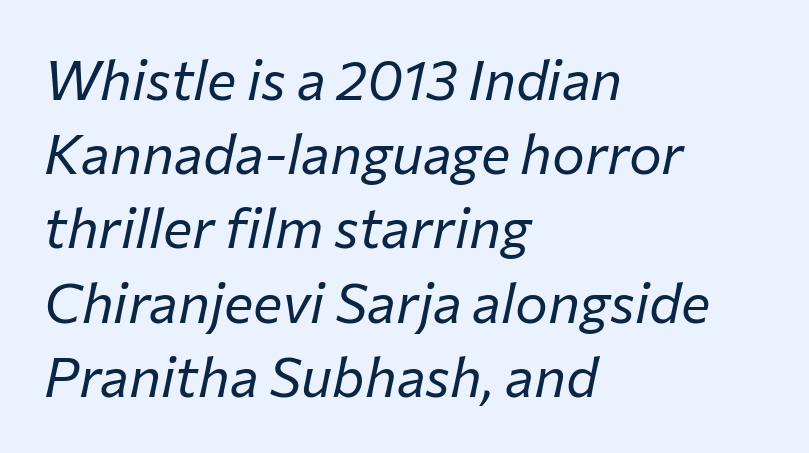
Q: Is the text bold? A: No.
Q: Is the text italic (slanted)? A: Yes, it leans right by about 12 degrees.
Q: Is the text underlined? A: No.
Q: How is the paragraph aligned? A: Left-aligned.
Q: Is the spacing between letters normal or unusually wide? A: Normal.
Q: Is the spacing between lines tight, normal or loose? A: Normal.
Q: Width (condensed, normal, or wide)? A: Normal.
Q: Stroke contrast? A: Low.
Q: x-height? A: Medium.
Q: Monospaced? A: No.
